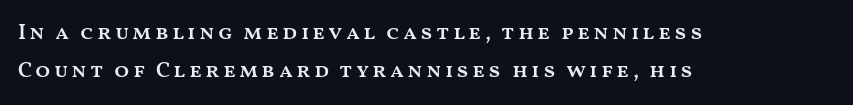
{"italic": "no", "bold": "semi", "underline": "no", "align": "left", "line_spacing_ratio": 1.71, "glyph_px": 22}
